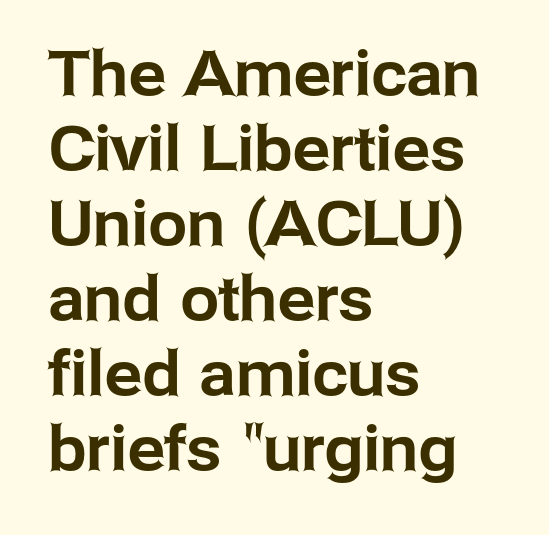
The image shows 62 px sans-serif type, upright; set left-aligned, line spacing 1.21x, normal letter spacing, not underlined; low stroke contrast and a medium x-height.
